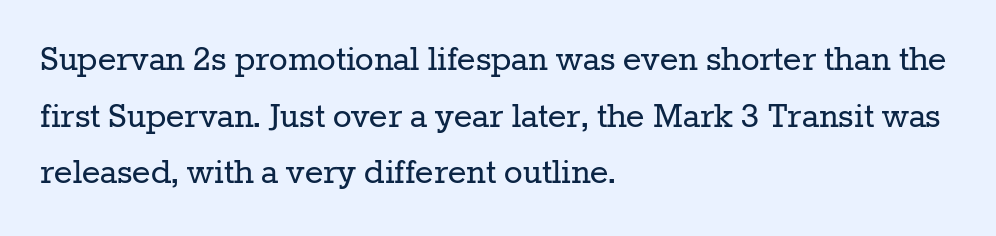
Q: Is the text bold? A: No.
Q: Is the text italic (slanted)? A: No, it is upright.
Q: Is the typeface a serif or a sans-serif typeface? A: Serif.
Q: Is the text underlined? A: No.
Q: How is the paragraph aligned? A: Left-aligned.
Q: Is the spacing between letters normal or unusually wide? A: Normal.
Q: Is the spacing between lines tight, normal or loose? A: Normal.
Q: Width (condensed, normal, or wide)? A: Normal.
Q: Stroke contrast? A: Low.
Q: x-height? A: Medium.
Q: Monospaced? A: No.
